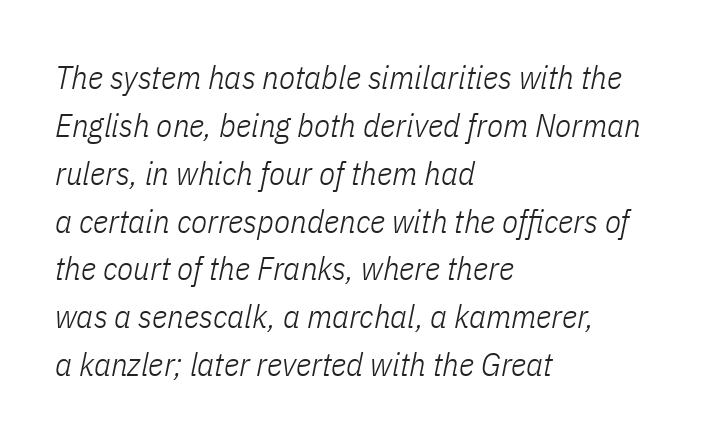
The specimen omits any rule beneath the text block's lines. Is the stroke heavy? The answer is a plain regular-or-lighter. The ragged edge is on the right, which tells us the setting is flush left. How would I describe the line gaps? Plain and ordinary. The whole block is typeset with a tilt. A typesetter would call this proportional, since set widths differ per character.
